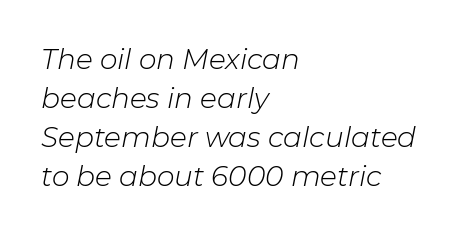
{"italic": "yes", "lean": "right", "slant_degrees": 11, "bold": "no", "weight": "light", "width": "normal", "stroke_contrast": "low", "x_height": "medium", "monospaced": "no", "underline": "no", "align": "left", "line_spacing": "normal", "line_spacing_ratio": 1.39, "letter_spacing": "normal", "letter_spacing_em": 0.0, "glyph_px": 28}
